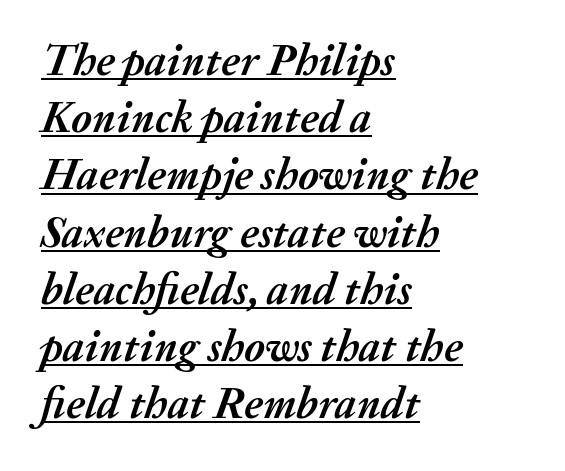
{"italic": "yes", "lean": "right", "slant_degrees": 20, "bold": "yes", "weight": "semibold", "width": "normal", "stroke_contrast": "medium", "x_height": "medium", "monospaced": "no", "underline": "yes", "align": "left", "line_spacing": "normal", "line_spacing_ratio": 1.3, "letter_spacing": "normal", "letter_spacing_em": 0.0, "glyph_px": 44}
